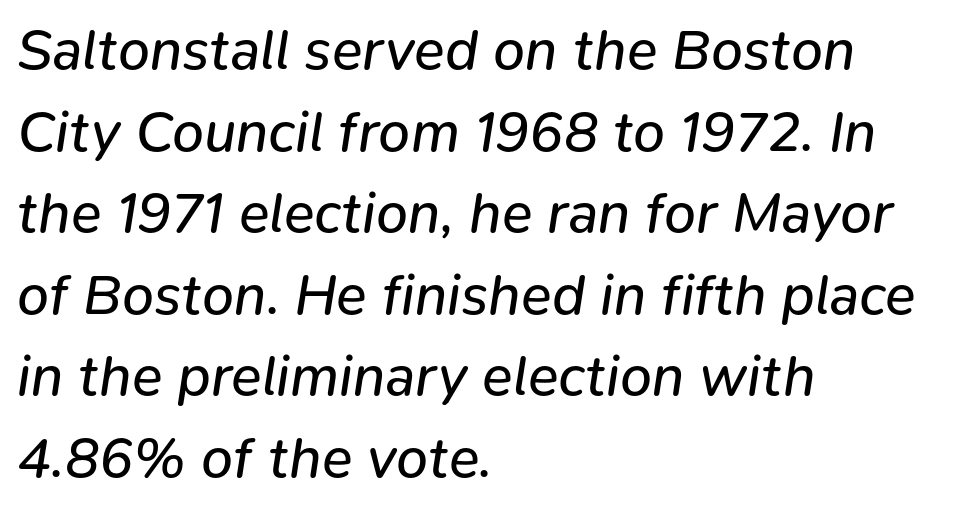
{"italic": "yes", "lean": "right", "slant_degrees": 9, "bold": "no", "weight": "regular", "width": "normal", "stroke_contrast": "low", "x_height": "medium", "monospaced": "no", "underline": "no", "align": "left", "line_spacing": "normal", "line_spacing_ratio": 1.43, "letter_spacing": "normal", "letter_spacing_em": 0.0, "glyph_px": 57}
